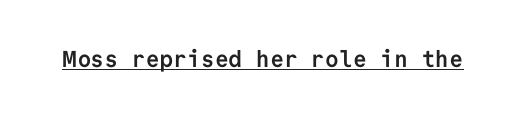
Q: Is the text bold? A: Yes.
Q: Is the text italic (slanted)? A: No, it is upright.
Q: Is the text underlined? A: Yes.
Q: Is the spacing between letters normal or unusually wide? A: Normal.
